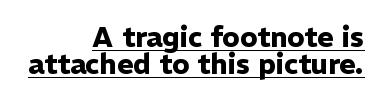
{"serif": "no", "italic": "no", "bold": "yes", "weight": "heavy", "width": "normal", "stroke_contrast": "low", "x_height": "medium", "monospaced": "no", "underline": "yes", "align": "right", "line_spacing": "tight", "line_spacing_ratio": 0.98, "letter_spacing": "normal", "letter_spacing_em": 0.0, "glyph_px": 28}
